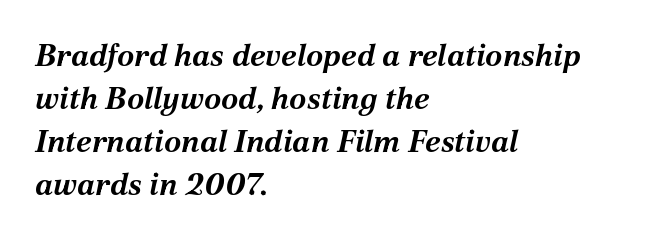
The space directly below the letters is spotless. The space between consecutive lines is moderate. Reading down the block, your eye returns to a fixed left position each line. Think of a printed novel: that variable character pitch is what you see here. The gaps between neighbouring characters are ordinary and unremarkable. The characters look thick and weighty, a clear bold.
